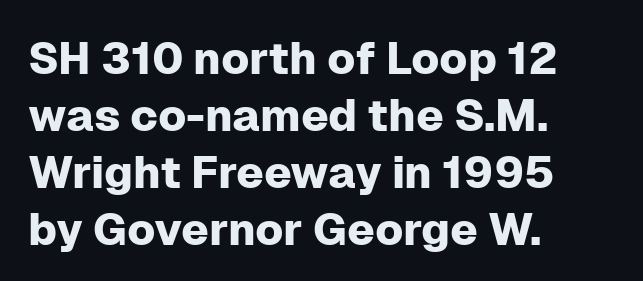
Spacing verdict: proportional, widths tailored to each character. In terms of leading, this rendering sits right in the middle. The letters stand upright; this is a roman face. This rendering features lettering with no underline. Where is the straight margin? On the left.
